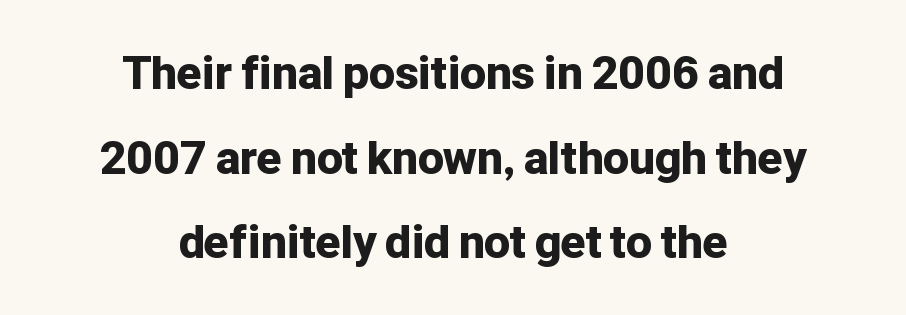
Q: Is the text bold? A: Yes.
Q: Is the text italic (slanted)? A: No, it is upright.
Q: Is the typeface a serif or a sans-serif typeface? A: Sans-serif.
Q: Is the text underlined? A: No.
Q: How is the paragraph aligned? A: Centered.
Q: Is the spacing between letters normal or unusually wide? A: Normal.
Q: Width (condensed, normal, or wide)? A: Normal.
Q: Stroke contrast? A: Low.
Q: x-height? A: Medium.
Q: Monospaced? A: No.
